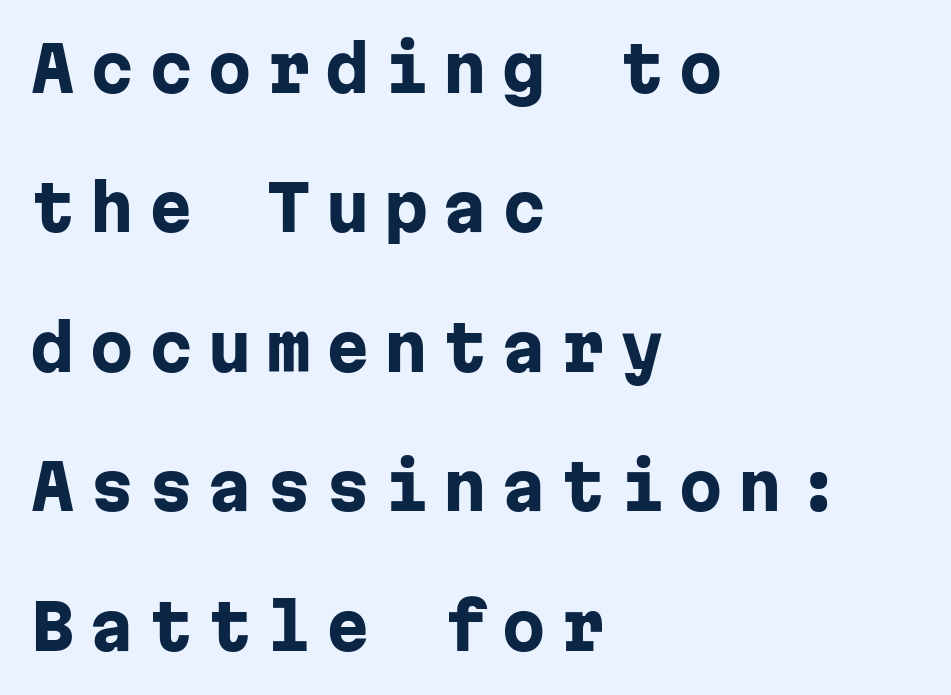
Q: Is the text bold? A: Yes.
Q: Is the text italic (slanted)? A: No, it is upright.
Q: Is the typeface a serif or a sans-serif typeface? A: Sans-serif.
Q: Is the text underlined? A: No.
Q: How is the paragraph aligned? A: Left-aligned.
Q: Is the spacing between letters normal or unusually wide? A: Unusually wide.
Q: Is the spacing between lines tight, normal or loose? A: Loose.
Q: Width (condensed, normal, or wide)? A: Normal.
Q: Stroke contrast? A: Low.
Q: x-height? A: Medium.
Q: Monospaced? A: Yes.
